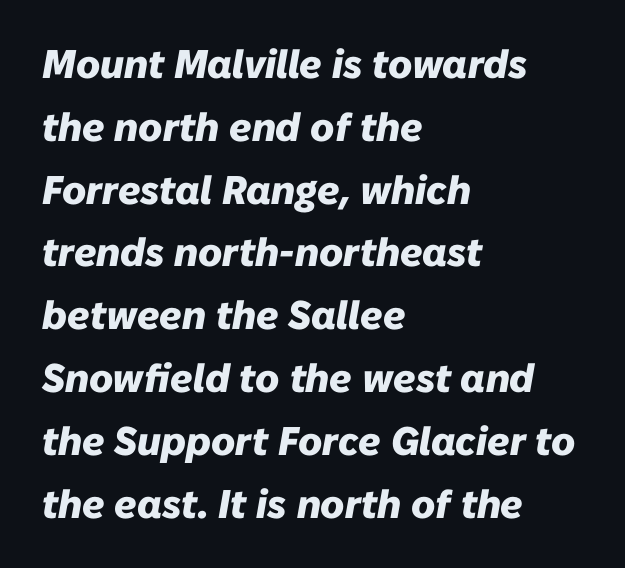
The image shows 40 px heavy type, italic (leaning right); set left-aligned, normal line spacing (1.57x), normal letter spacing, not underlined; low stroke contrast and a medium x-height.
